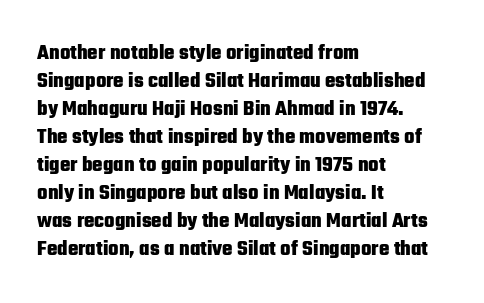
The image shows 22 px bold type, upright; set left-aligned, normal line spacing (1.27x), normal letter spacing, not underlined.
